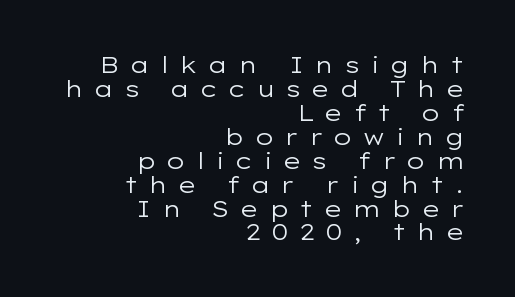
A roman cut, with each character standing at attention. A quiet, ordinary-to-light weight characterises the typeface. The paragraph shown leans on its right margin. Words float on clear page, feet unadorned. Line spacing here is tight.
